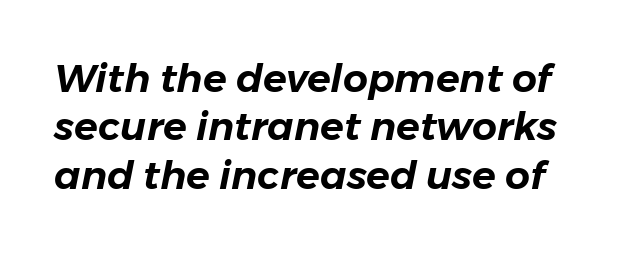
The image shows 39 px text type, italic (leaning right); set line spacing 1.24x, normal letter spacing, not underlined; low stroke contrast and a medium x-height.
